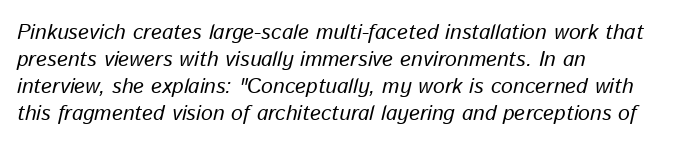
Q: Is the text bold? A: No.
Q: Is the text italic (slanted)? A: Yes, it leans right by about 13 degrees.
Q: Is the text underlined? A: No.
Q: How is the paragraph aligned? A: Left-aligned.
Q: Is the spacing between letters normal or unusually wide? A: Normal.
Q: Is the spacing between lines tight, normal or loose? A: Normal.
